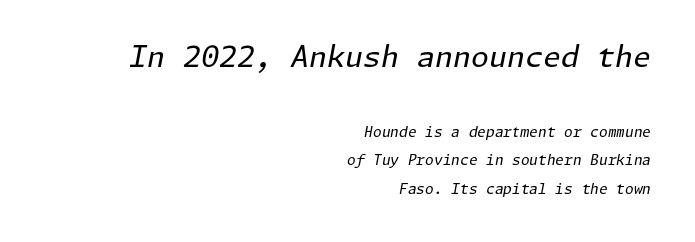
It's the slanting kind of type. Any mark beneath the type? The region is blank. These lines keep a tight, regular rhythm from letter to letter. Horizontal bands of white between lines are thick stripes. Teacher's note: observe the even right margin — that is flush-right alignment. Unbolded letterforms with no extra heft.
